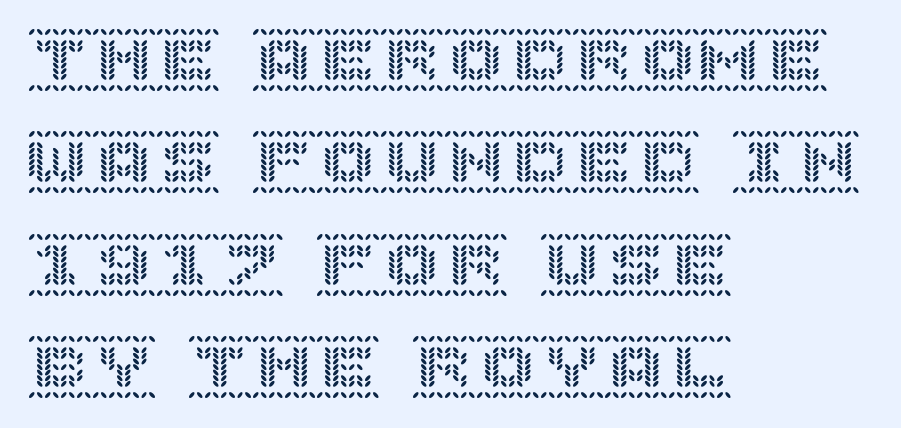
{"italic": "no", "width": "normal", "x_height": "large", "underline": "no", "align": "left", "line_spacing": "normal", "line_spacing_ratio": 1.6, "letter_spacing": "normal", "letter_spacing_em": 0.0, "glyph_px": 64}
